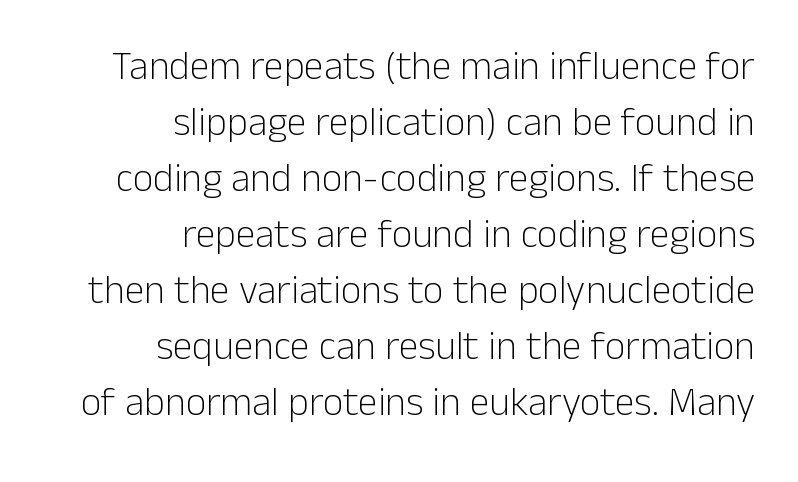
The image shows 40 px light sans-serif type, upright; set right-aligned, normal line spacing (1.4x), normal letter spacing, not underlined; low stroke contrast and a medium x-height.
